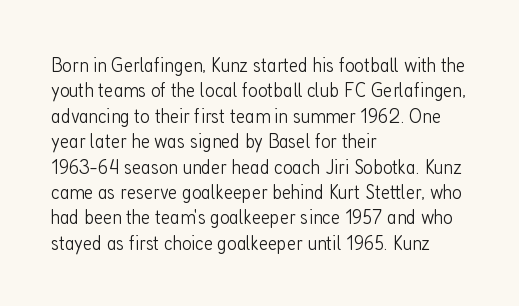
Q: Is the text bold? A: No.
Q: Is the text italic (slanted)? A: No, it is upright.
Q: Is the text underlined? A: No.
Q: How is the paragraph aligned? A: Left-aligned.
Q: Is the spacing between letters normal or unusually wide? A: Normal.
